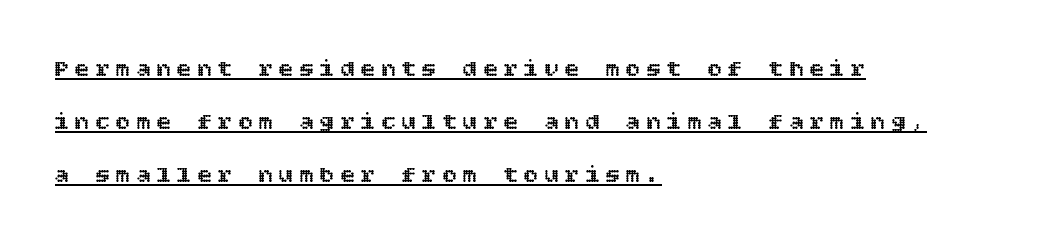
{"italic": "no", "underline": "yes", "align": "left", "line_spacing": "loose", "line_spacing_ratio": 2.2, "letter_spacing": "wide", "letter_spacing_em": 0.25, "glyph_px": 24}
